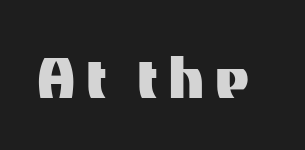
Here the designer chose a conventional face with non-uniform glyph widths. Type without underlining. The font family rendered here belongs to the sans-serif group. Posture: vertical.
